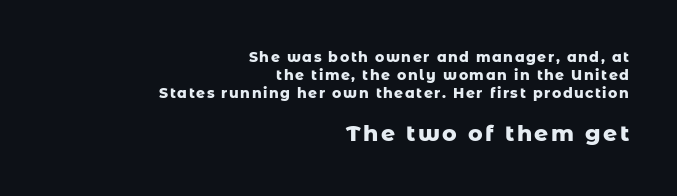
{"italic": "no", "bold": "yes", "underline": "no", "align": "right", "line_spacing": "normal", "line_spacing_ratio": 1.28, "larger_block": "second", "size_ratio": 1.57, "glyph_px": 22}
